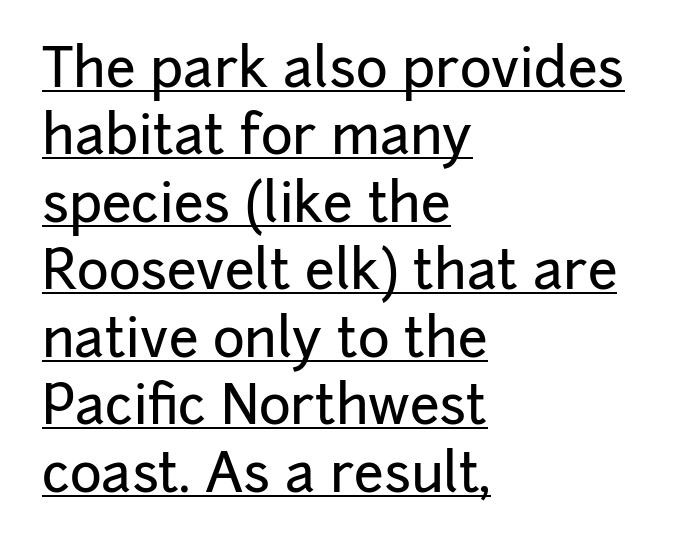
Q: Is the text italic (slanted)? A: No, it is upright.
Q: Is the typeface a serif or a sans-serif typeface? A: Sans-serif.
Q: Is the text underlined? A: Yes.
Q: How is the paragraph aligned? A: Left-aligned.
Q: Is the spacing between letters normal or unusually wide? A: Normal.
Q: Is the spacing between lines tight, normal or loose? A: Normal.
Q: Width (condensed, normal, or wide)? A: Normal.
Q: Stroke contrast? A: Low.
Q: x-height? A: Medium.
Q: Monospaced? A: No.
